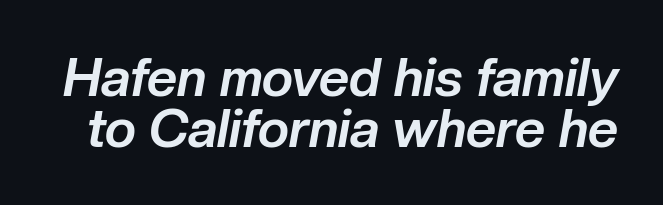
Q: Is the text bold? A: Yes.
Q: Is the text italic (slanted)? A: Yes, it leans right by about 10 degrees.
Q: Is the text underlined? A: No.
Q: Is the spacing between letters normal or unusually wide? A: Normal.
Q: Is the spacing between lines tight, normal or loose? A: Tight.
Q: Width (condensed, normal, or wide)? A: Normal.
Q: Stroke contrast? A: Low.
Q: x-height? A: Medium.
Q: Monospaced? A: No.
